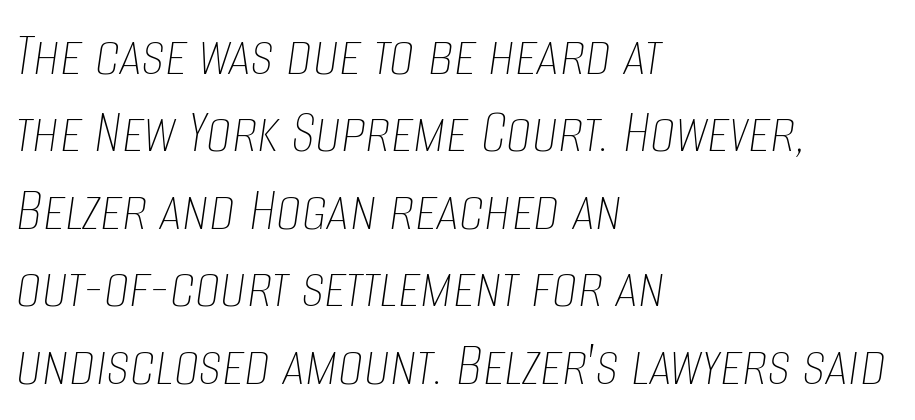
The image shows 64 px thin, condensed type, italic (leaning right); set left-aligned, line spacing 1.21x, normal letter spacing, not underlined; low stroke contrast and a large x-height.
